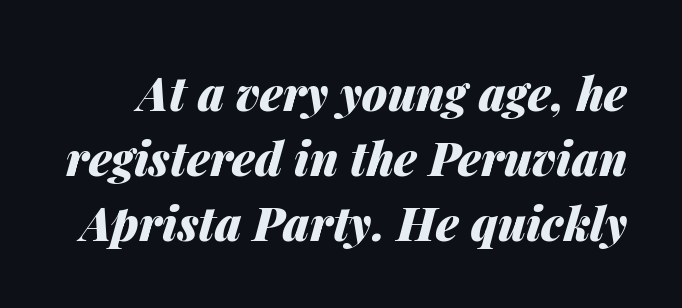
Q: Is the text bold? A: Yes.
Q: Is the text italic (slanted)? A: Yes, it leans right by about 14 degrees.
Q: Is the text underlined? A: No.
Q: Is the spacing between letters normal or unusually wide? A: Normal.
Q: Is the spacing between lines tight, normal or loose? A: Normal.
Q: Width (condensed, normal, or wide)? A: Normal.
Q: Stroke contrast? A: Medium.
Q: x-height? A: Medium.
Q: Monospaced? A: No.
